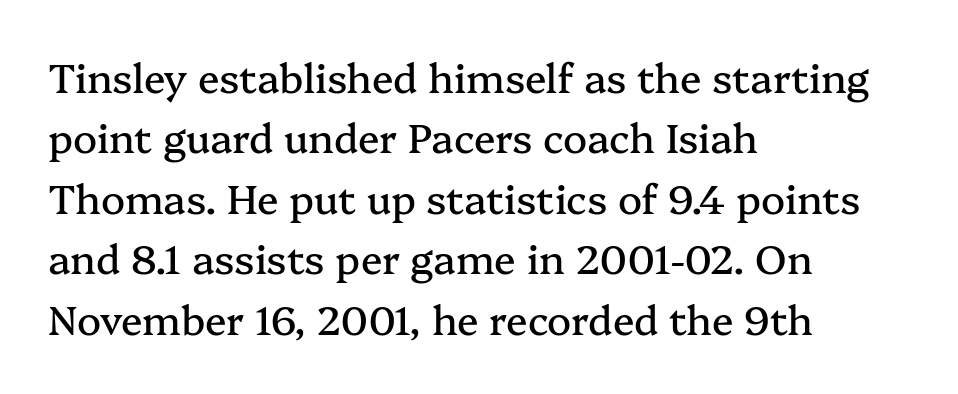
{"serif": "yes", "italic": "no", "width": "normal", "stroke_contrast": "medium", "x_height": "medium", "monospaced": "no", "underline": "no", "align": "left", "line_spacing": "normal", "line_spacing_ratio": 1.51, "letter_spacing": "normal", "letter_spacing_em": 0.0, "glyph_px": 40}
